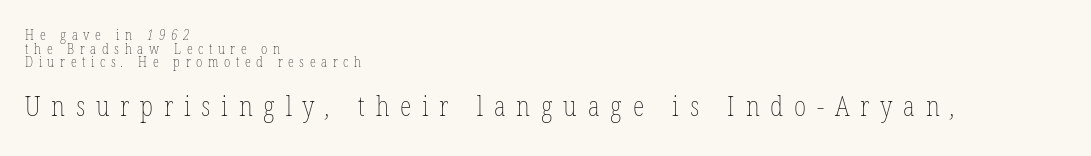
Q: Is the text bold? A: No.
Q: Is the text underlined? A: No.
Q: How is the paragraph aligned? A: Left-aligned.
Q: Is the spacing between letters normal or unusually wide? A: Unusually wide.
Q: Is the spacing between lines tight, normal or loose? A: Tight.
Q: Which block of text is set in a larger size, the first (top) or the second (bottom)? A: The second (bottom) one.
